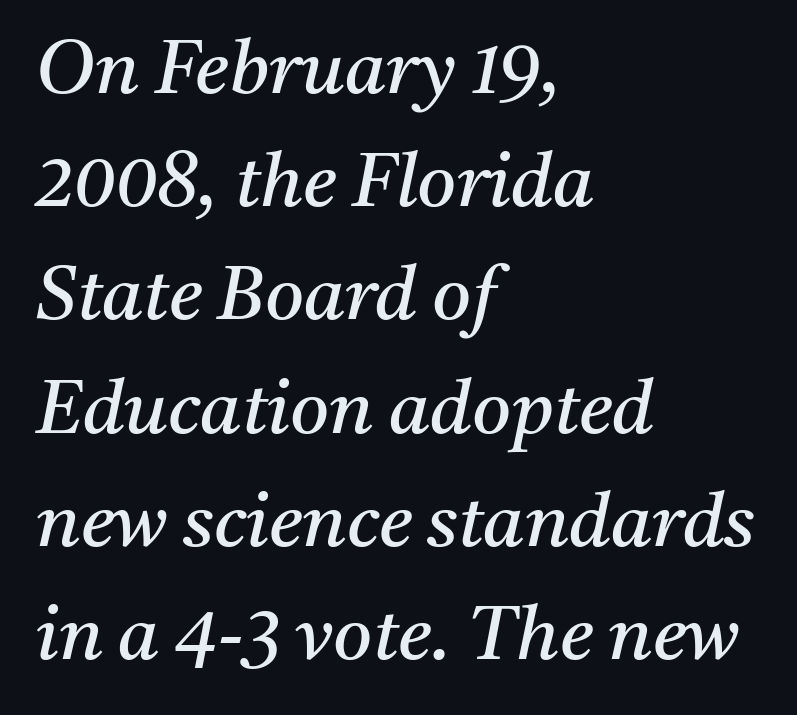
{"serif": "yes", "italic": "yes", "lean": "right", "slant_degrees": 11, "bold": "no", "weight": "regular", "width": "normal", "stroke_contrast": "medium", "x_height": "medium", "monospaced": "no", "underline": "no", "align": "left", "line_spacing": "normal", "line_spacing_ratio": 1.51, "letter_spacing": "normal", "letter_spacing_em": 0.0, "glyph_px": 75}
